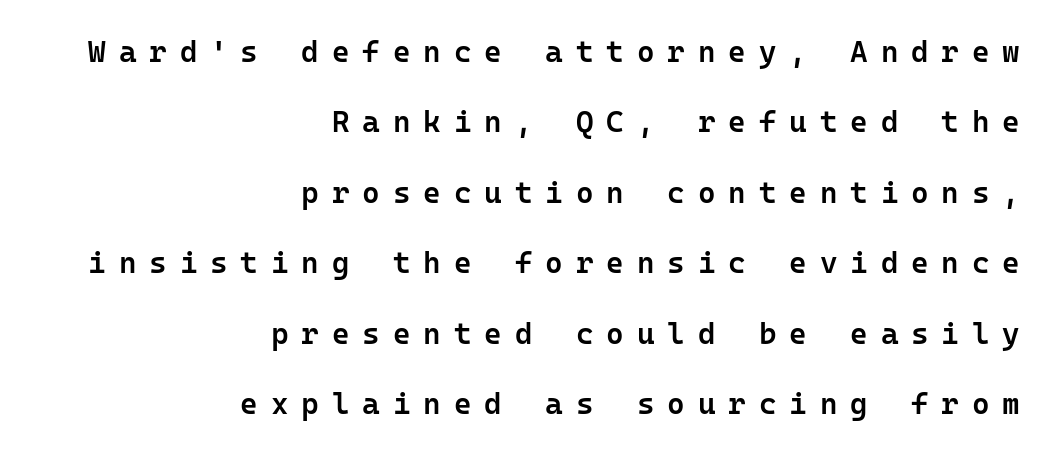
{"serif": "no", "italic": "no", "bold": "semi", "weight": "semibold", "width": "normal", "stroke_contrast": "low", "x_height": "medium", "monospaced": "yes", "underline": "no", "align": "right", "line_spacing": "loose", "line_spacing_ratio": 2.35, "letter_spacing": "wide", "letter_spacing_em": 0.43, "glyph_px": 30}
